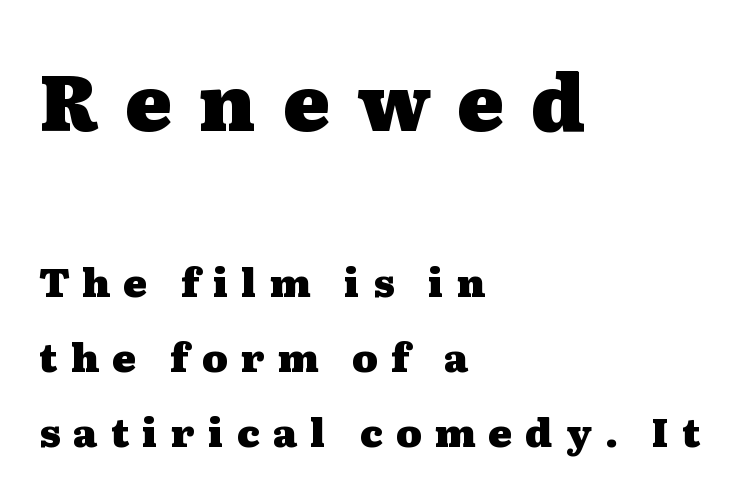
{"serif": "yes", "italic": "no", "bold": "yes", "weight": "heavy", "width": "wide", "stroke_contrast": "medium", "x_height": "medium", "monospaced": "no", "underline": "no", "align": "left", "line_spacing": "loose", "line_spacing_ratio": 1.92, "letter_spacing": "wide", "letter_spacing_em": 0.34, "larger_block": "first", "size_ratio": 2.0, "glyph_px": 78}
